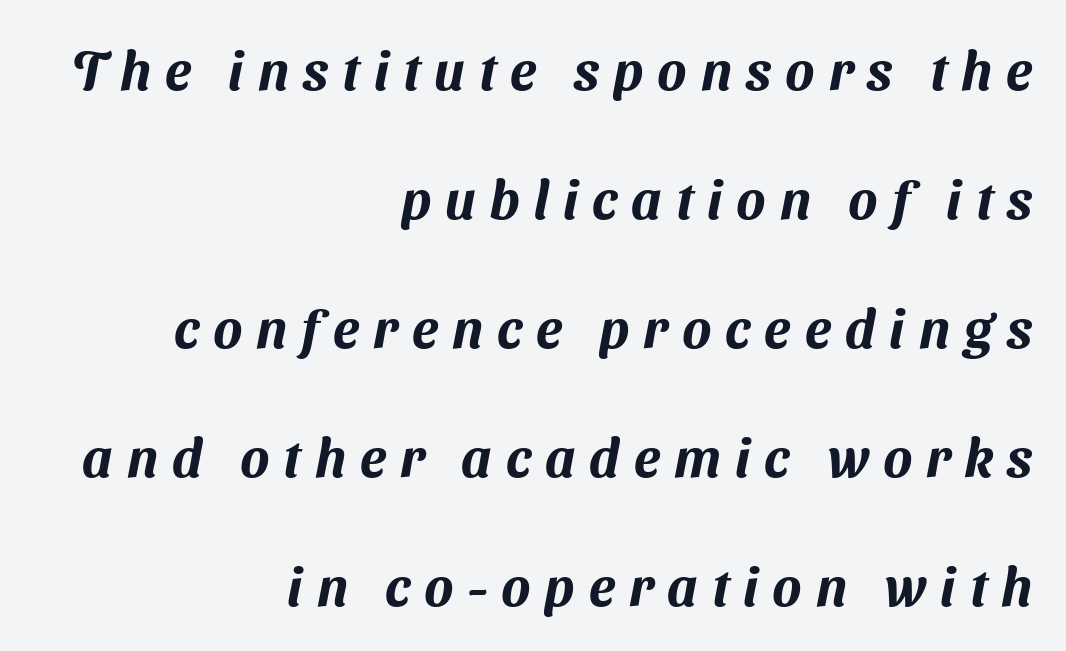
Examine the stroke ends and you'll find no serifs. Does the leading feel generous? Absolutely, it's lavish. The lines are quadded right. Each letter keeps its own natural width here, so spacing adapts to shape.
